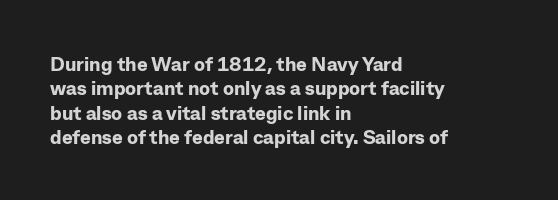
{"italic": "no", "bold": "yes", "underline": "no", "align": "left", "line_spacing_ratio": 1.22, "letter_spacing": "normal", "letter_spacing_em": 0.0, "glyph_px": 20}
